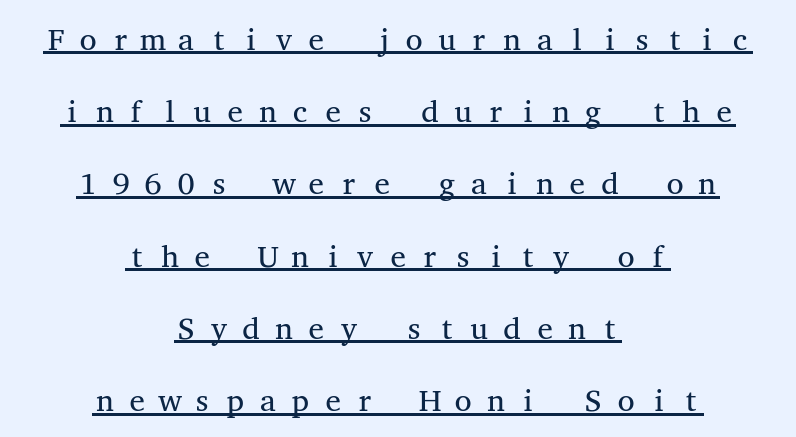
Q: Is the text bold? A: No.
Q: Is the text italic (slanted)? A: No, it is upright.
Q: Is the typeface a serif or a sans-serif typeface? A: Serif.
Q: Is the text underlined? A: Yes.
Q: How is the paragraph aligned? A: Centered.
Q: Is the spacing between letters normal or unusually wide? A: Unusually wide.
Q: Is the spacing between lines tight, normal or loose? A: Loose.
Q: Width (condensed, normal, or wide)? A: Wide.
Q: Stroke contrast? A: Medium.
Q: x-height? A: Medium.
Q: Monospaced? A: Yes.
